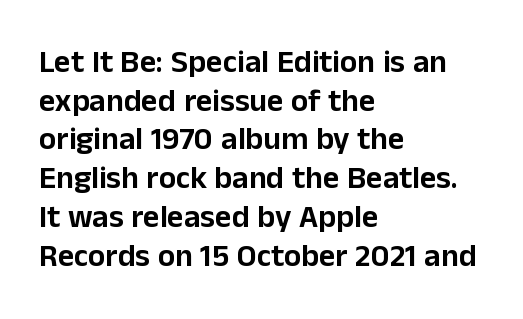
Q: Is the text italic (slanted)? A: No, it is upright.
Q: Is the typeface a serif or a sans-serif typeface? A: Sans-serif.
Q: Is the text underlined? A: No.
Q: How is the paragraph aligned? A: Left-aligned.
Q: Is the spacing between letters normal or unusually wide? A: Normal.
Q: Width (condensed, normal, or wide)? A: Normal.
Q: Stroke contrast? A: Low.
Q: x-height? A: Medium.
Q: Monospaced? A: No.
